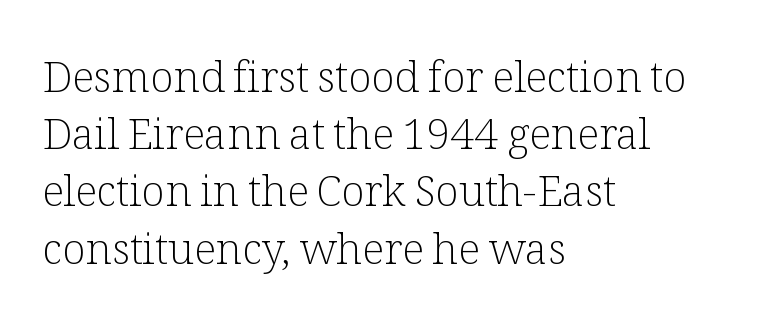
Q: Is the text bold? A: No.
Q: Is the text italic (slanted)? A: No, it is upright.
Q: Is the typeface a serif or a sans-serif typeface? A: Serif.
Q: Is the text underlined? A: No.
Q: How is the paragraph aligned? A: Left-aligned.
Q: Is the spacing between letters normal or unusually wide? A: Normal.
Q: Is the spacing between lines tight, normal or loose? A: Normal.
Q: Width (condensed, normal, or wide)? A: Normal.
Q: Stroke contrast? A: Low.
Q: x-height? A: Medium.
Q: Monospaced? A: No.
